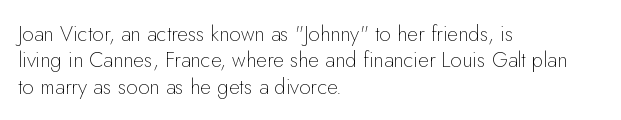
{"italic": "no", "bold": "no", "underline": "no", "align": "left", "line_spacing": "normal", "line_spacing_ratio": 1.26, "letter_spacing": "normal", "letter_spacing_em": 0.0, "glyph_px": 21}
